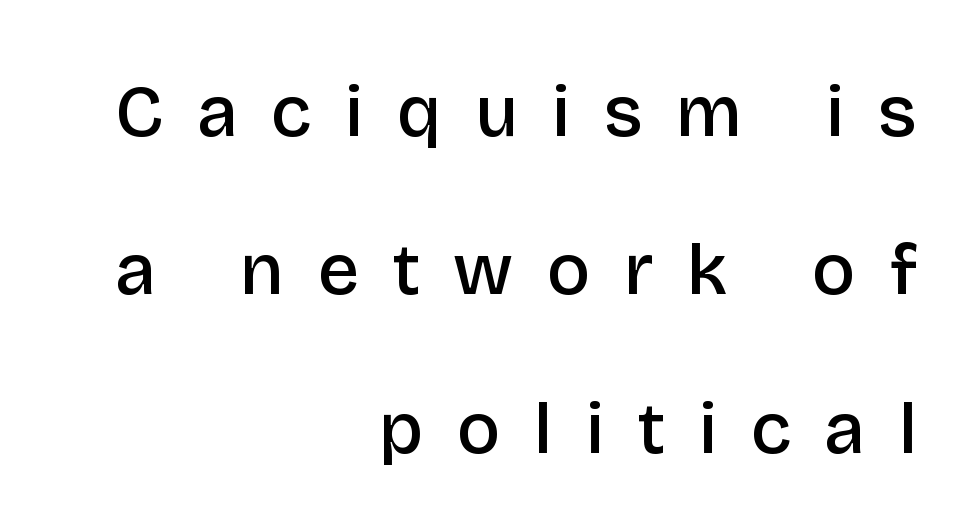
Spacing verdict: proportional, widths tailored to each character. Tracking here is generous; glyphs stand well apart from one another. Lines of text with bare space underneath. These words are printed semibold, heavier than regular yet not bold. Grotesque or geometric, the face here clearly has no serifs.
